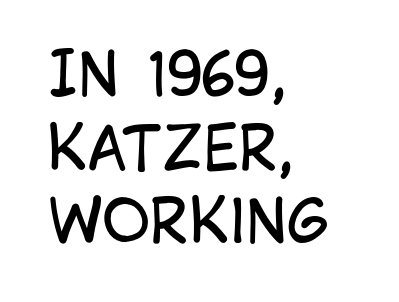
The image shows 59 px regular-weight, condensed sans-serif type, upright; set left-aligned, normal line spacing (1.25x), normal letter spacing, not underlined; low stroke contrast and a large x-height.
